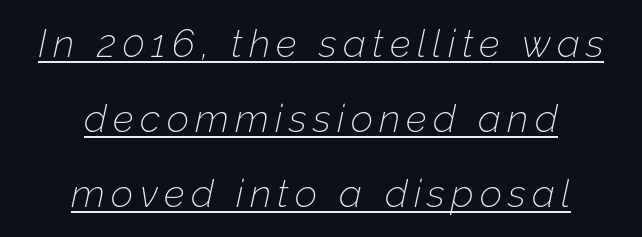
The typesetting does not lean heavy: it is not bold. Quick note: interline space is abundant. This sample is center-justified, so both line endings float freely. Designer's note — italics engaged. These lines are rendered in a variable-pitch font.
